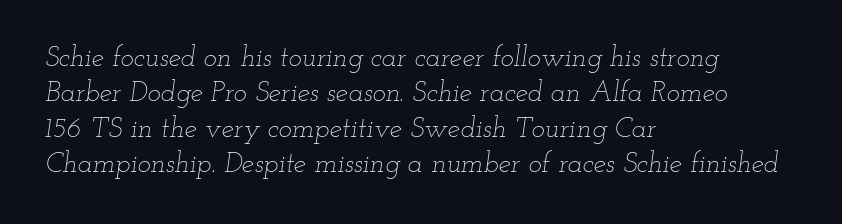
The image shows 28 px thin, wide type, italic (leaning right); set left-aligned, normal line spacing (1.26x), normal letter spacing, not underlined; low stroke contrast and a small x-height.
